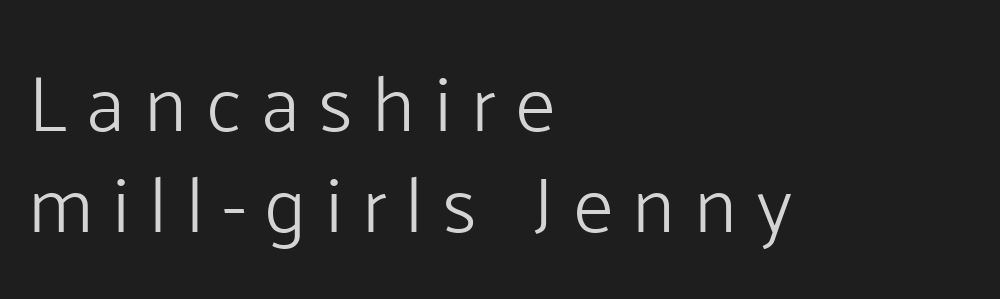
The image shows 78 px light sans-serif type, upright; set left-aligned, normal line spacing (1.29x), unusually wide letter spacing (+0.24 em), not underlined; low stroke contrast and a medium x-height.
